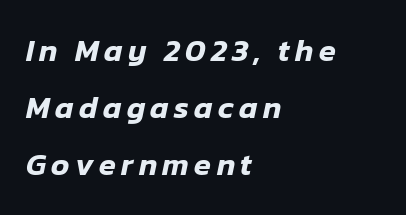
Q: Is the text italic (slanted)? A: Yes, it leans right by about 12 degrees.
Q: Is the text underlined? A: No.
Q: How is the paragraph aligned? A: Left-aligned.
Q: Width (condensed, normal, or wide)? A: Normal.
Q: Stroke contrast? A: Low.
Q: x-height? A: Medium.
Q: Monospaced? A: No.
